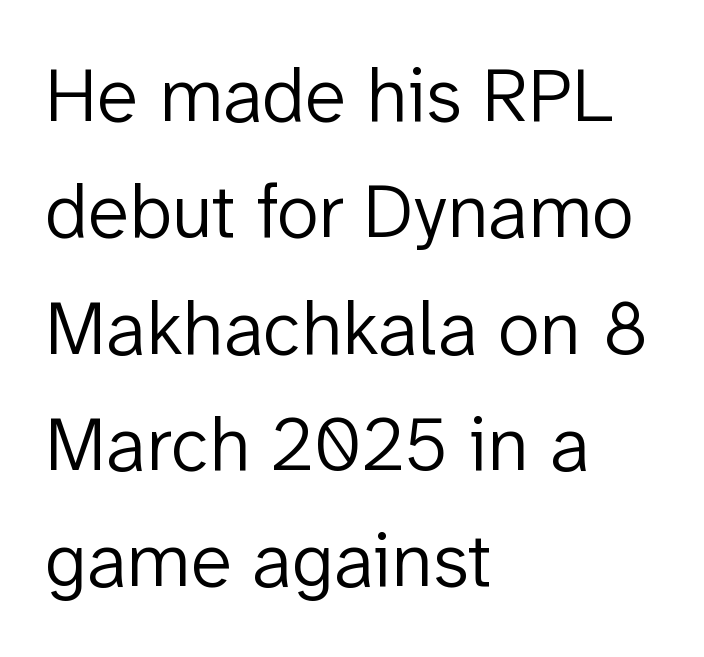
Q: Is the text bold? A: No.
Q: Is the text italic (slanted)? A: No, it is upright.
Q: Is the typeface a serif or a sans-serif typeface? A: Sans-serif.
Q: Is the text underlined? A: No.
Q: How is the paragraph aligned? A: Left-aligned.
Q: Is the spacing between letters normal or unusually wide? A: Normal.
Q: Is the spacing between lines tight, normal or loose? A: Normal.
Q: Width (condensed, normal, or wide)? A: Normal.
Q: Stroke contrast? A: Low.
Q: x-height? A: Medium.
Q: Monospaced? A: No.
